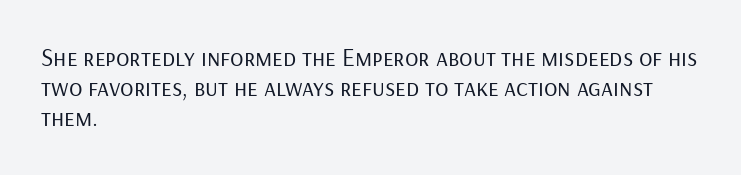
The image shows 25 px text type, upright; set left-aligned, line spacing 1.21x, normal letter spacing, not underlined.
